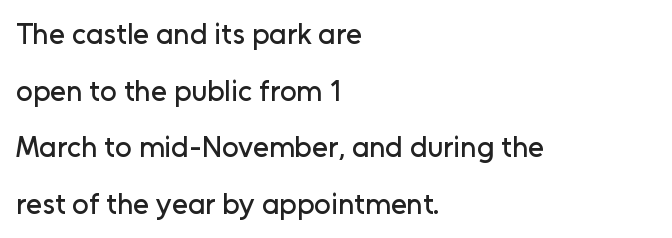
The words here are not underlined. In terms of letterform style, serifs are entirely absent. A typesetter would call this proportional, since set widths differ per character. The specimen reads as upright at a glance. The horizontal fit of the characters is conventional and even.
